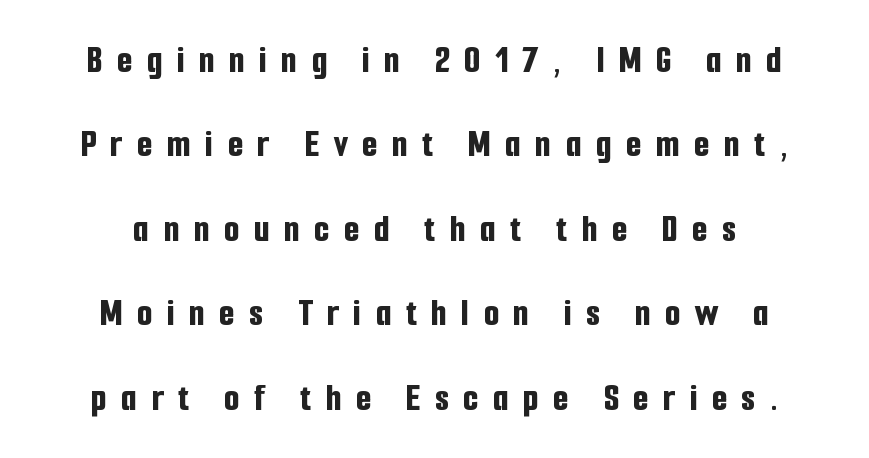
{"serif": "no", "italic": "no", "bold": "yes", "weight": "bold", "width": "condensed", "stroke_contrast": "low", "x_height": "medium", "monospaced": "no", "underline": "no", "align": "center", "line_spacing": "loose", "line_spacing_ratio": 2.11, "letter_spacing": "wide", "letter_spacing_em": 0.36, "glyph_px": 40}
